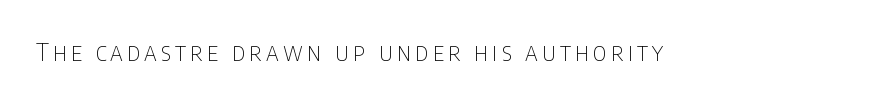
The image shows 24 px text type, upright; set not underlined.
